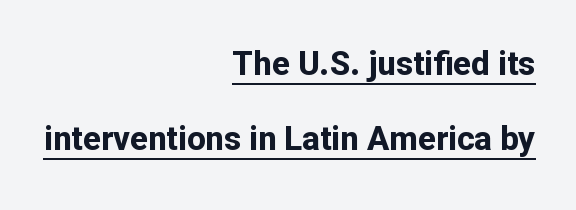
The image shows 33 px bold sans-serif type, upright; set right-aligned, loose line spacing (2.28x), normal letter spacing, underlined; low stroke contrast and a medium x-height.
